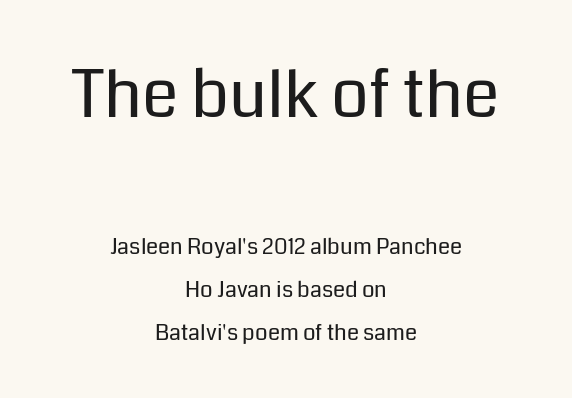
The image shows 66 px regular-weight sans-serif type, upright; set centered, loose line spacing (1.97x), normal letter spacing, not underlined; the first (top) block is 3.0x larger; low stroke contrast and a medium x-height.
